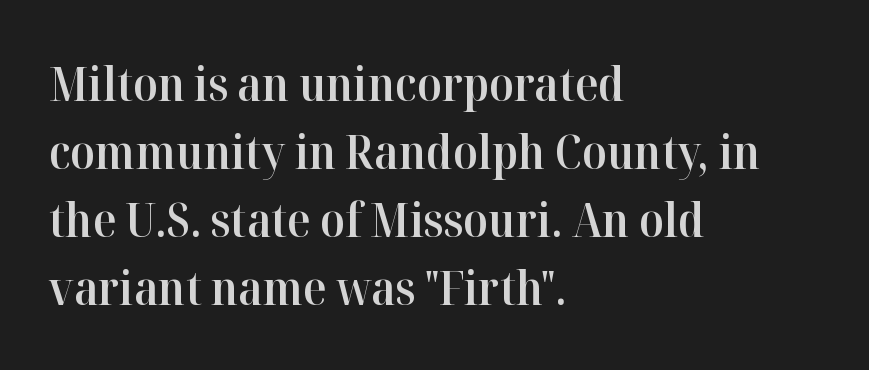
{"serif": "yes", "italic": "no", "bold": "semi", "weight": "semibold", "width": "normal", "stroke_contrast": "high", "x_height": "medium", "monospaced": "no", "underline": "no", "align": "left", "line_spacing": "normal", "line_spacing_ratio": 1.42, "letter_spacing": "normal", "letter_spacing_em": 0.0, "glyph_px": 48}
